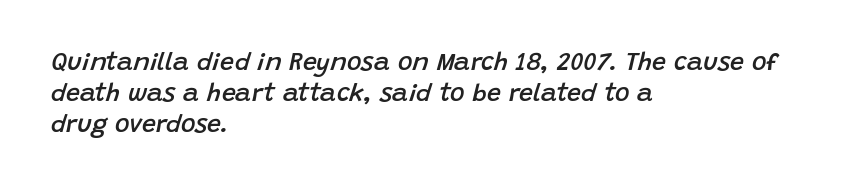
The horizontal fit of the characters is conventional and even. The face used here has a pronounced slope to its letters. Visually the block forms a straight wall on the left and a jagged coastline on the right. These words are printed semibold, heavier than regular yet not bold. What's the leading like? Ordinary, nothing unusual.
